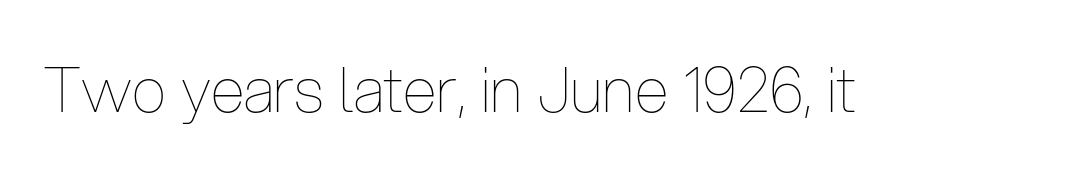
Q: Is the text bold? A: No.
Q: Is the text italic (slanted)? A: No, it is upright.
Q: Is the text underlined? A: No.
Q: Is the spacing between letters normal or unusually wide? A: Normal.
Q: Width (condensed, normal, or wide)? A: Condensed.
Q: Stroke contrast? A: Low.
Q: x-height? A: Medium.
Q: Monospaced? A: No.
